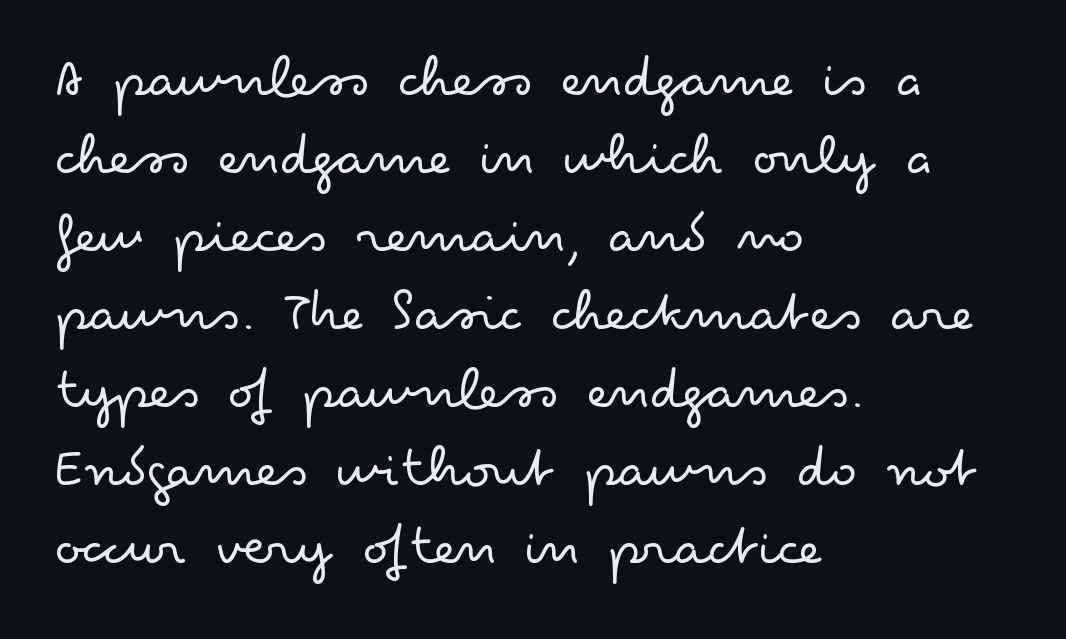
The image shows 60 px light, wide sans-serif type, upright; set left-aligned, normal line spacing (1.3x), normal letter spacing, not underlined; low stroke contrast and a small x-height.
